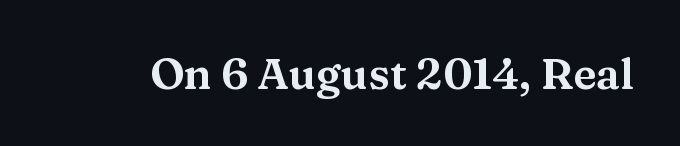
The image shows 43 px wide serif type, upright; set normal letter spacing, not underlined; medium stroke contrast and a medium x-height.
